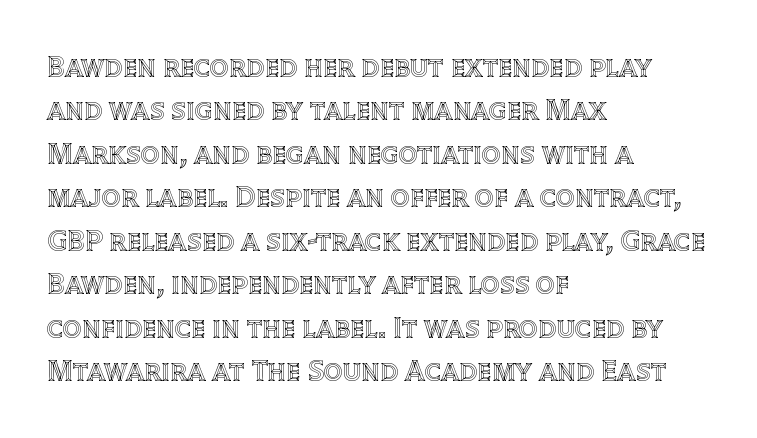
The image shows 30 px text type, upright; set left-aligned, normal line spacing (1.45x), normal letter spacing, not underlined; a large x-height.
